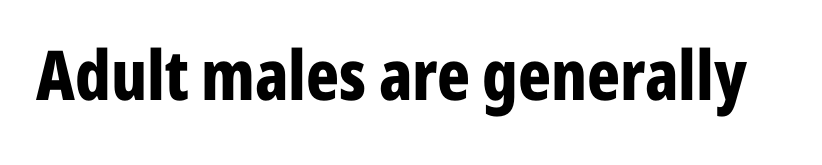
Q: Is the text bold? A: Yes.
Q: Is the text italic (slanted)? A: No, it is upright.
Q: Is the typeface a serif or a sans-serif typeface? A: Sans-serif.
Q: Is the text underlined? A: No.
Q: Is the spacing between letters normal or unusually wide? A: Normal.
Q: Width (condensed, normal, or wide)? A: Condensed.
Q: Stroke contrast? A: Low.
Q: x-height? A: Medium.
Q: Monospaced? A: No.
